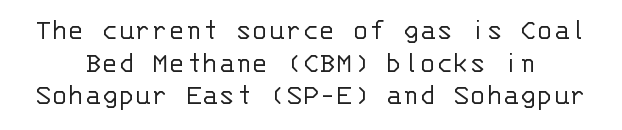
The image shows 31 px light sans-serif type, upright, monospaced; set centered, tight line spacing (1.05x), normal letter spacing, not underlined; low stroke contrast and a large x-height.
